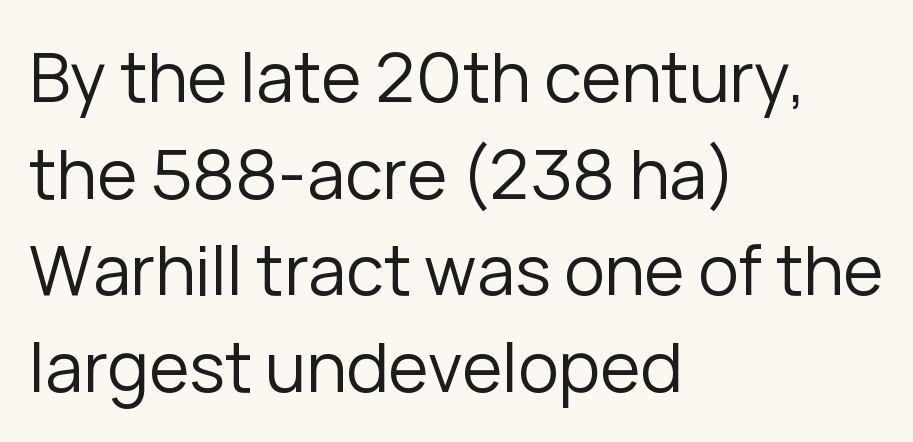
The image shows 68 px regular-weight sans-serif type, upright; set left-aligned, normal line spacing (1.42x), normal letter spacing, not underlined; low stroke contrast and a medium x-height.
